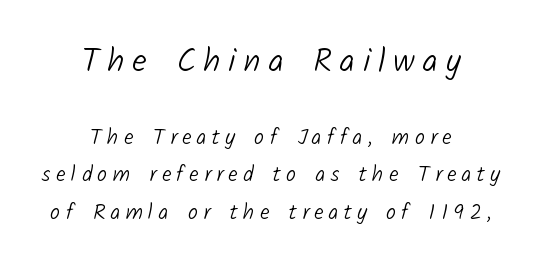
Q: Is the text bold? A: No.
Q: Is the typeface a serif or a sans-serif typeface? A: Sans-serif.
Q: Is the text underlined? A: No.
Q: How is the paragraph aligned? A: Centered.
Q: Is the spacing between letters normal or unusually wide? A: Unusually wide.
Q: Which block of text is set in a larger size, the first (top) or the second (bottom)? A: The first (top) one.
Q: Width (condensed, normal, or wide)? A: Normal.
Q: Stroke contrast? A: Low.
Q: x-height? A: Medium.
Q: Monospaced? A: No.
